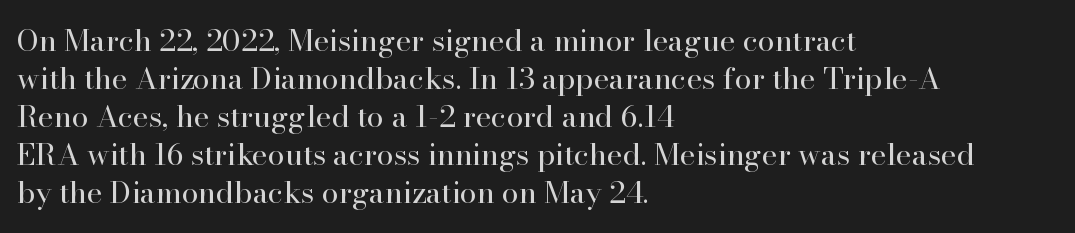
Posture: upright roman. In terms of letterspacing, this is plain default setting. Where is the straight margin? On the left. The characters display serif detailing at their extremities.
